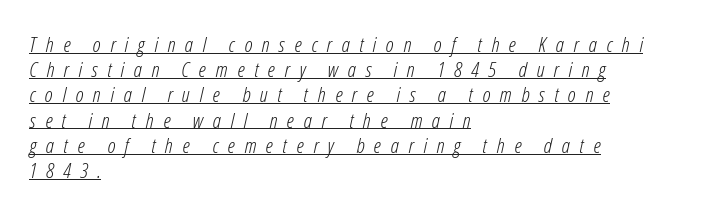
The image shows 21 px text type, italic (leaning right); set left-aligned, line spacing 1.2x, unusually wide letter spacing (+0.45 em), underlined.
